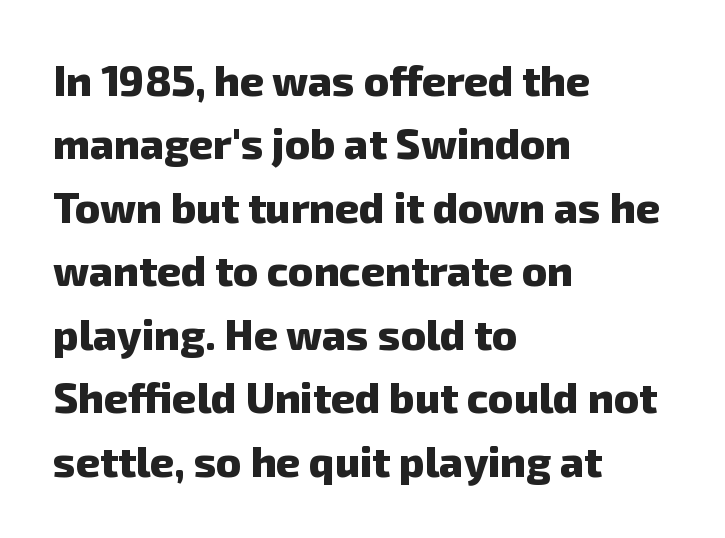
The passage shown is typed in a proportional face where columns would drift. The face used here is rendered with its standard letterfit. Compared with typical paragraphs, the rows here are spaced about the same. This rendering uses left alignment, leaving the right contour irregular. The typeface chosen for these lines omits serifs. I'd describe the lettering as bold — thick and assertive.
